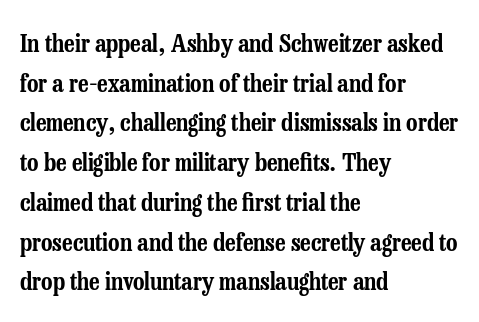
Words appear dense and cohesive because spacing is normal. Italic? Not at all — the glyphs are vertical. Horizontally, the lines are justified to the leading edge only. Leading matches the norm, producing a regular column. Each row of text sits above clean, open space.
